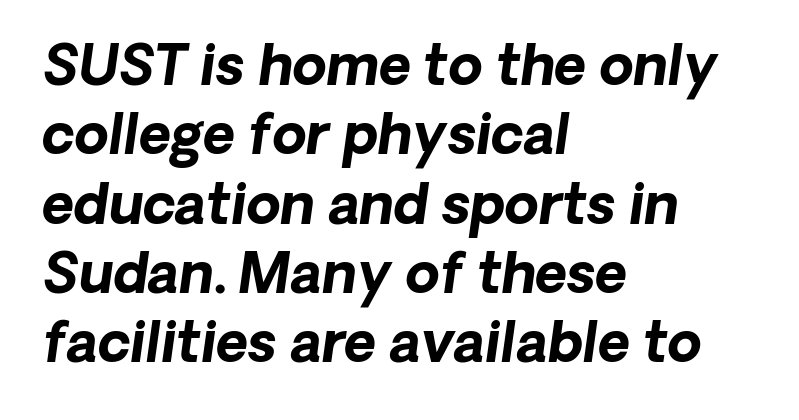
{"serif": "no", "bold": "yes", "weight": "bold", "width": "normal", "stroke_contrast": "low", "x_height": "medium", "monospaced": "no", "underline": "no", "align": "left", "line_spacing": "normal", "line_spacing_ratio": 1.26, "letter_spacing": "normal", "letter_spacing_em": 0.0, "glyph_px": 55}
